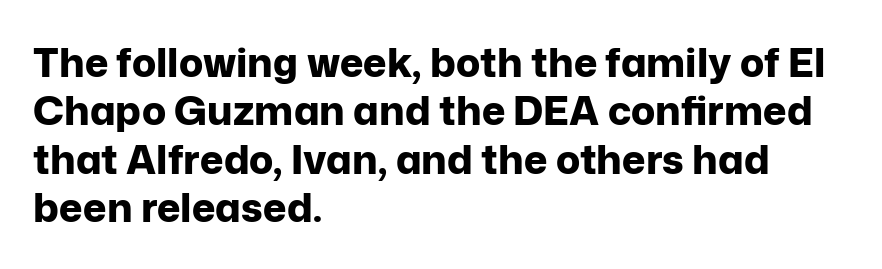
{"serif": "no", "italic": "no", "bold": "yes", "weight": "bold", "width": "normal", "stroke_contrast": "low", "x_height": "medium", "monospaced": "no", "underline": "no", "align": "left", "line_spacing_ratio": 1.21, "letter_spacing": "normal", "letter_spacing_em": 0.0, "glyph_px": 40}
